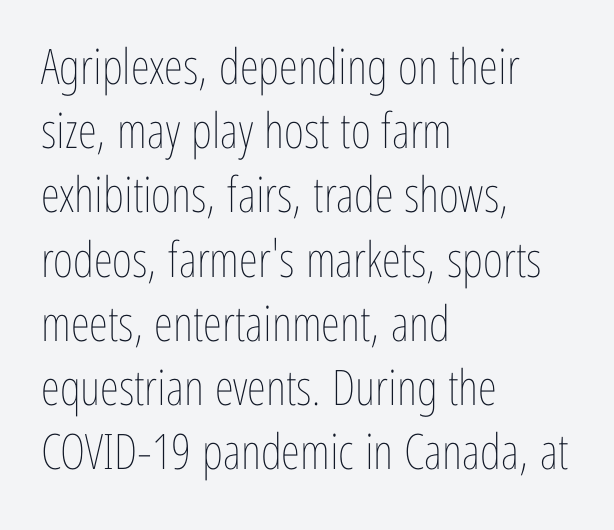
The image shows 49 px thin, condensed type, upright; set left-aligned, normal line spacing (1.31x), normal letter spacing, not underlined; low stroke contrast and a medium x-height.
